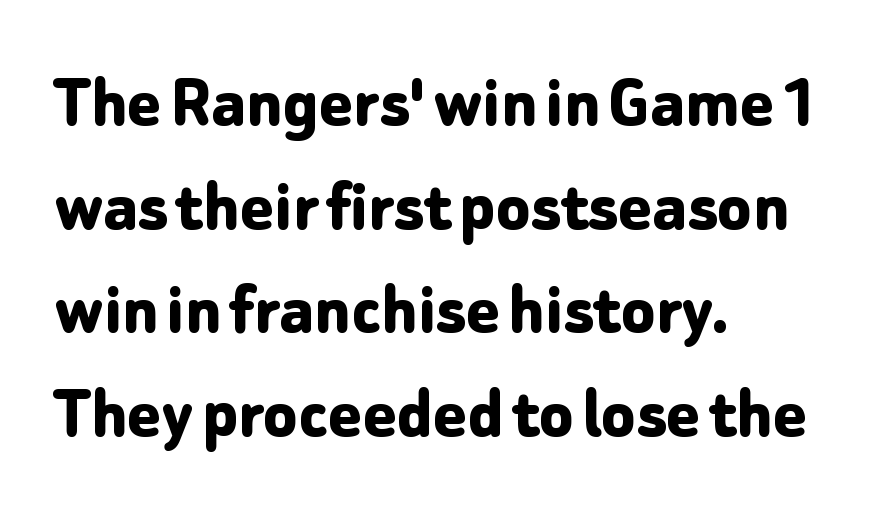
The rendering anchors every line to the left-hand side. No feet cap the strokes, marking this as sans-serif type. The passage shown is typed in a proportional face where columns would drift. Horizontal bands of white between lines are of average thickness.
